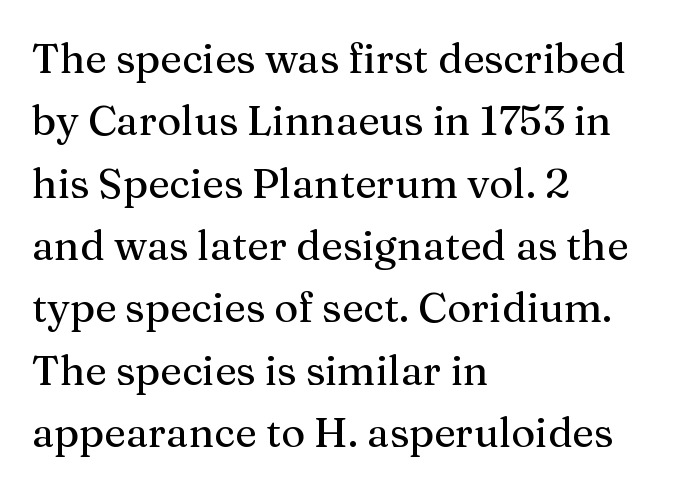
Q: Is the text italic (slanted)? A: No, it is upright.
Q: Is the typeface a serif or a sans-serif typeface? A: Serif.
Q: Is the text underlined? A: No.
Q: How is the paragraph aligned? A: Left-aligned.
Q: Is the spacing between letters normal or unusually wide? A: Normal.
Q: Is the spacing between lines tight, normal or loose? A: Normal.
Q: Width (condensed, normal, or wide)? A: Normal.
Q: Stroke contrast? A: Medium.
Q: x-height? A: Medium.
Q: Monospaced? A: No.
